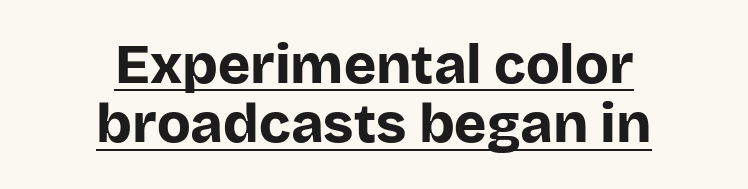
The image shows 55 px bold sans-serif type, upright; set centered, tight line spacing (1.08x), normal letter spacing, underlined; low stroke contrast and a large x-height.
